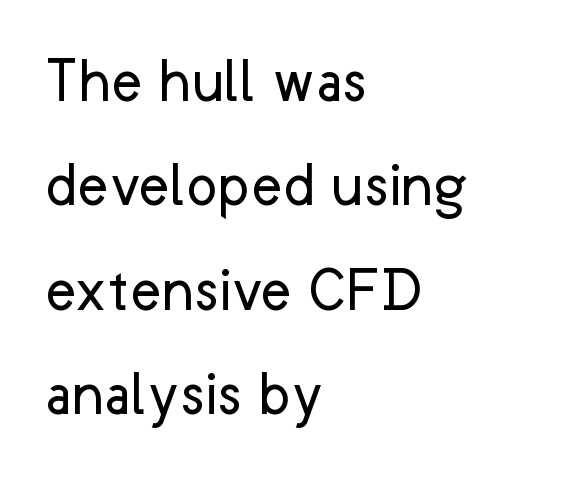
The image shows 66 px regular-weight sans-serif type, upright; set left-aligned, normal line spacing (1.58x), normal letter spacing, not underlined; low stroke contrast and a medium x-height.
